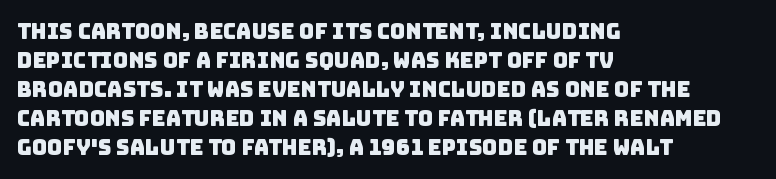
{"underline": "no", "align": "left", "line_spacing": "normal", "line_spacing_ratio": 1.38, "letter_spacing": "normal", "letter_spacing_em": 0.0, "glyph_px": 21}
